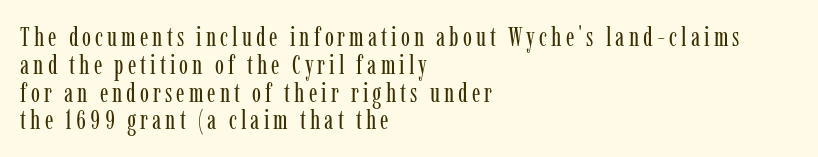
{"italic": "no", "bold": "no", "underline": "no", "align": "left", "line_spacing": "tight", "line_spacing_ratio": 1.03, "glyph_px": 27}
